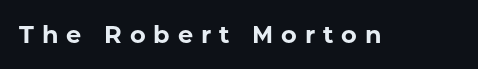
The image shows 24 px bold type, upright; set unusually wide letter spacing (+0.33 em), not underlined.
